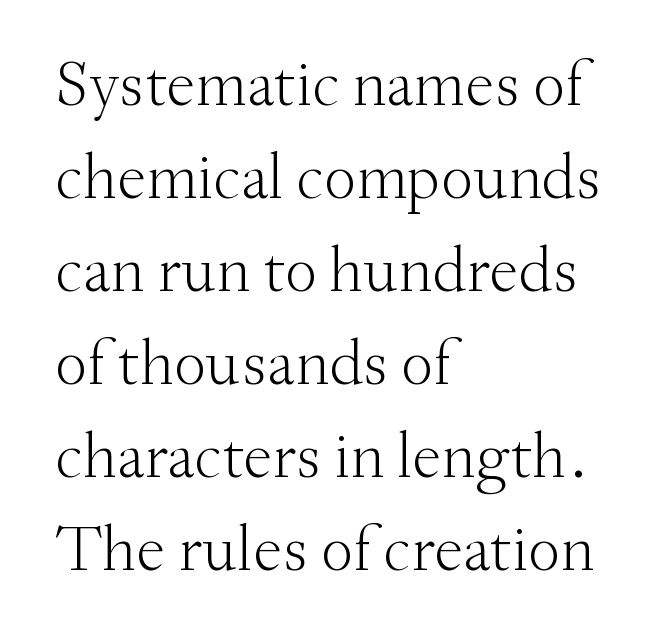
Q: Is the text bold? A: No.
Q: Is the text italic (slanted)? A: No, it is upright.
Q: Is the typeface a serif or a sans-serif typeface? A: Serif.
Q: Is the text underlined? A: No.
Q: How is the paragraph aligned? A: Left-aligned.
Q: Is the spacing between letters normal or unusually wide? A: Normal.
Q: Is the spacing between lines tight, normal or loose? A: Normal.
Q: Width (condensed, normal, or wide)? A: Normal.
Q: Stroke contrast? A: Medium.
Q: x-height? A: Small.
Q: Monospaced? A: No.
